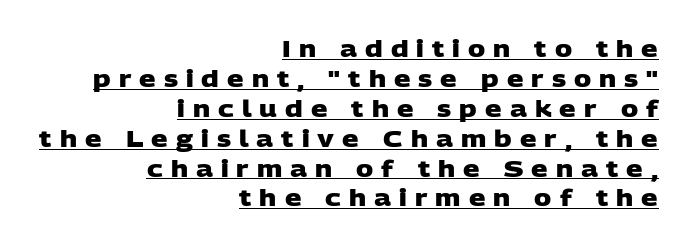
Q: Is the text bold? A: Yes.
Q: Is the text underlined? A: Yes.
Q: How is the paragraph aligned? A: Right-aligned.
Q: Is the spacing between letters normal or unusually wide? A: Unusually wide.
Q: Is the spacing between lines tight, normal or loose? A: Normal.
